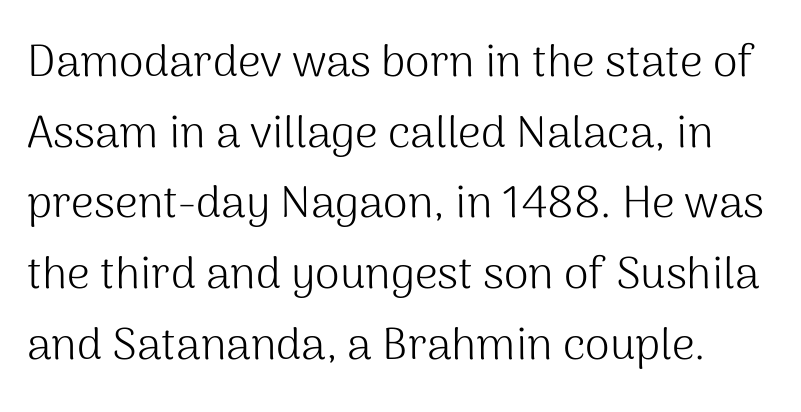
Character widths vary here, with narrow letters taking less room than wide ones. The specimen reads as upright at a glance. Quick note: underline off. Are there feet on the stems? There aren't — it's a sans. The leading is moderate, giving the passage an even texture.
